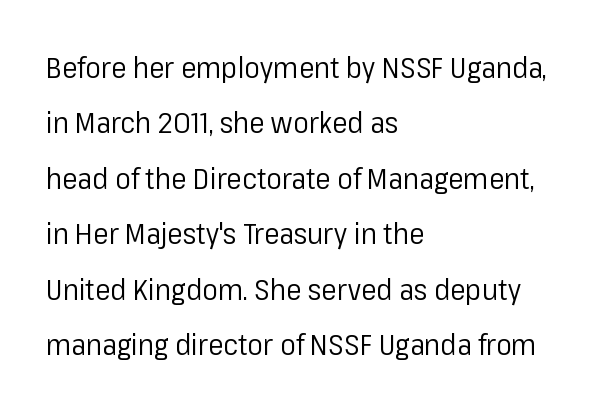
Q: Is the text bold? A: No.
Q: Is the text italic (slanted)? A: No, it is upright.
Q: Is the typeface a serif or a sans-serif typeface? A: Sans-serif.
Q: Is the text underlined? A: No.
Q: How is the paragraph aligned? A: Left-aligned.
Q: Is the spacing between letters normal or unusually wide? A: Normal.
Q: Is the spacing between lines tight, normal or loose? A: Loose.
Q: Width (condensed, normal, or wide)? A: Normal.
Q: Stroke contrast? A: Low.
Q: x-height? A: Medium.
Q: Monospaced? A: No.
